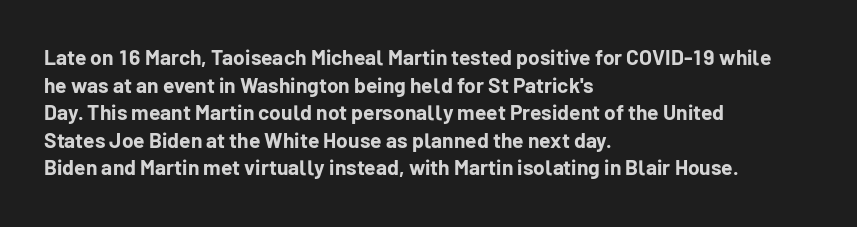
The image shows 21 px bold type, upright; set left-aligned, normal line spacing (1.31x), normal letter spacing, not underlined.
